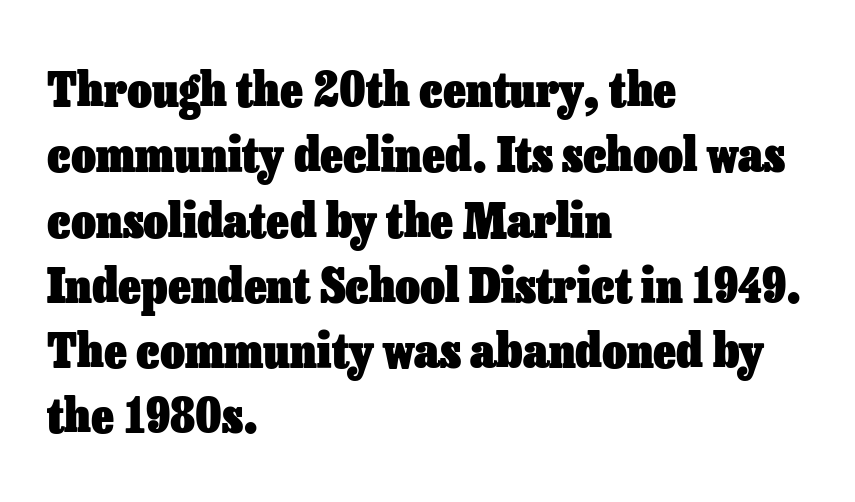
The image shows 48 px heavy type, upright; set left-aligned, normal line spacing (1.36x), normal letter spacing, not underlined; low stroke contrast and a medium x-height.
